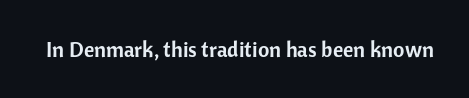
Tall strokes in this sample are plumb rather than angled. Short note: letters normally spaced. Lines of text with bare space underneath.
